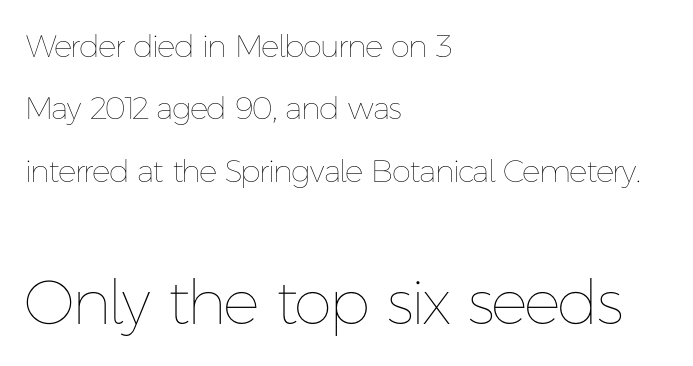
The image shows 62 px thin type, upright; set left-aligned, loose line spacing (2.01x), normal letter spacing, not underlined; the second (bottom) block is 2.0x larger; low stroke contrast and a medium x-height.
